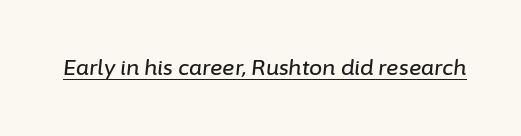
Q: Is the text italic (slanted)? A: Yes, it leans right by about 6 degrees.
Q: Is the text underlined? A: Yes.
Q: Is the spacing between letters normal or unusually wide? A: Normal.
